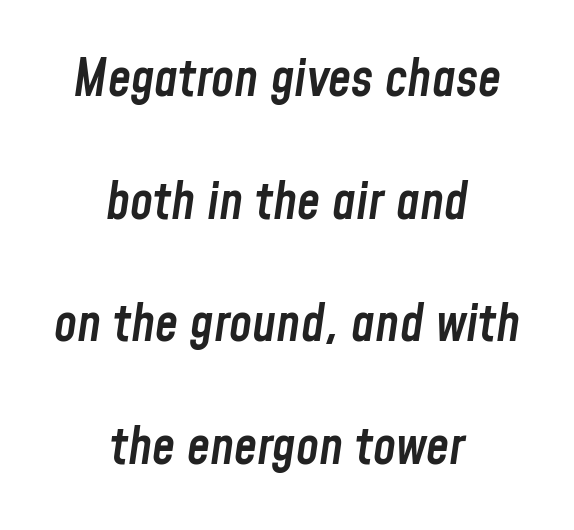
The specimen reads as italic at a glance. Regarding leading, the lines here are spaced well apart. Standard letterfit; no display-style spreading of the glyphs. Casual observation: everything's sitting right in the middle. Students, this is semibold: more ink than regular, less than bold. Lines of text with bare space underneath.
